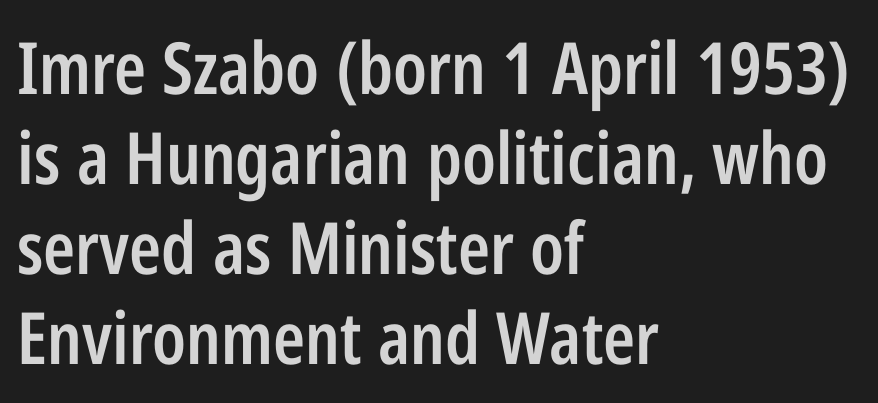
The passage shown has conventional tracking throughout. Quick note: not italic, upright. The line-height multiplier appears to be the usual default. Do the characters align in a grid? No, the font is proportional.
